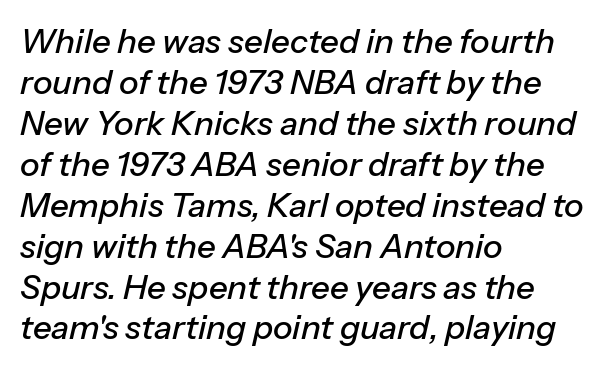
Q: Is the text italic (slanted)? A: Yes, it leans right by about 13 degrees.
Q: Is the text underlined? A: No.
Q: How is the paragraph aligned? A: Left-aligned.
Q: Is the spacing between letters normal or unusually wide? A: Normal.
Q: Width (condensed, normal, or wide)? A: Normal.
Q: Stroke contrast? A: Low.
Q: x-height? A: Medium.
Q: Monospaced? A: No.
